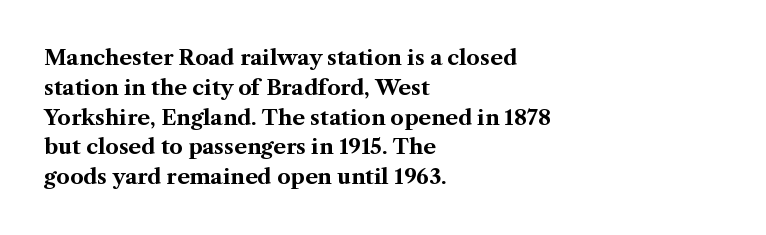
Q: Is the text bold? A: Yes.
Q: Is the text italic (slanted)? A: No, it is upright.
Q: Is the text underlined? A: No.
Q: How is the paragraph aligned? A: Left-aligned.
Q: Is the spacing between letters normal or unusually wide? A: Normal.
Q: Is the spacing between lines tight, normal or loose? A: Normal.
